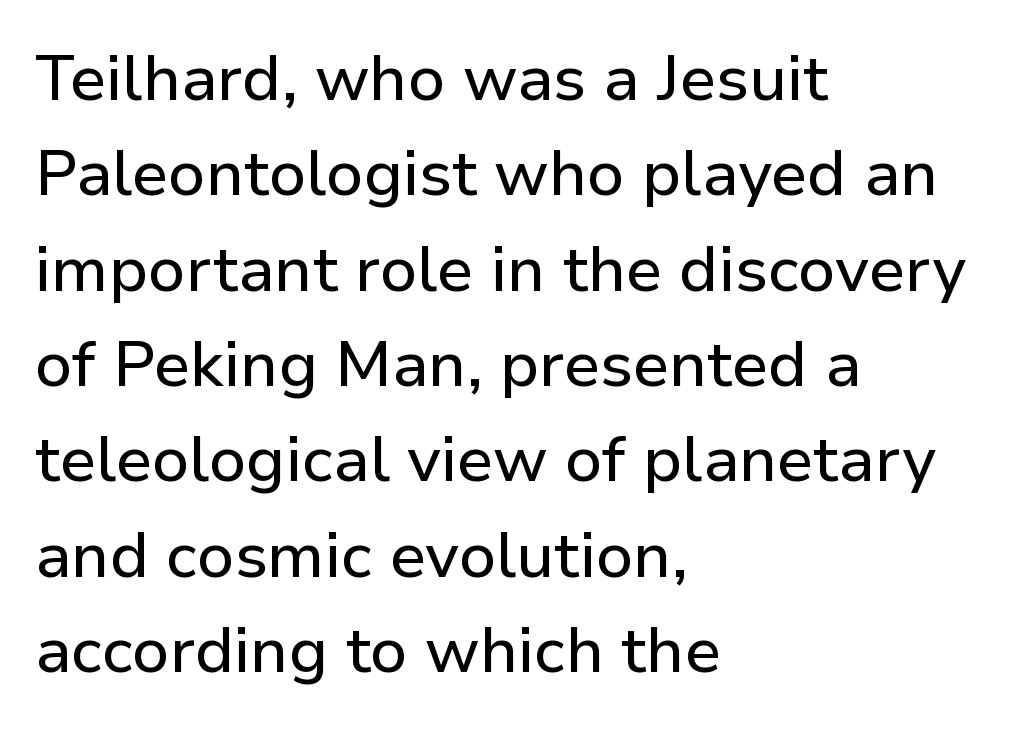
Compared with a centered layout, this one pins lines to the left instead. Compared with typical body copy, the letter spacing here is the same. The string is rendered with underlining switched off. If you drew a line through each stem, it would be perfectly vertical. Character widths vary here, with narrow letters taking less room than wide ones.
